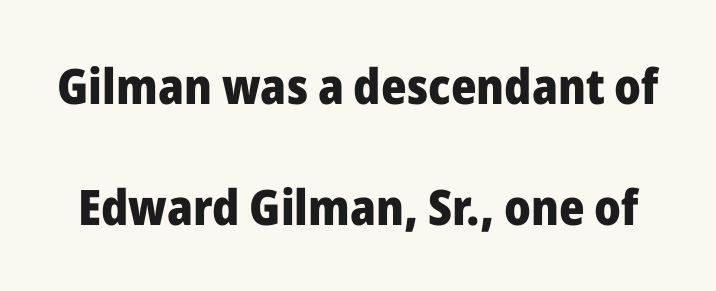
Q: Is the text bold? A: Yes.
Q: Is the text italic (slanted)? A: No, it is upright.
Q: Is the typeface a serif or a sans-serif typeface? A: Sans-serif.
Q: Is the text underlined? A: No.
Q: Is the spacing between letters normal or unusually wide? A: Normal.
Q: Is the spacing between lines tight, normal or loose? A: Loose.
Q: Width (condensed, normal, or wide)? A: Normal.
Q: Stroke contrast? A: Low.
Q: x-height? A: Medium.
Q: Monospaced? A: No.
